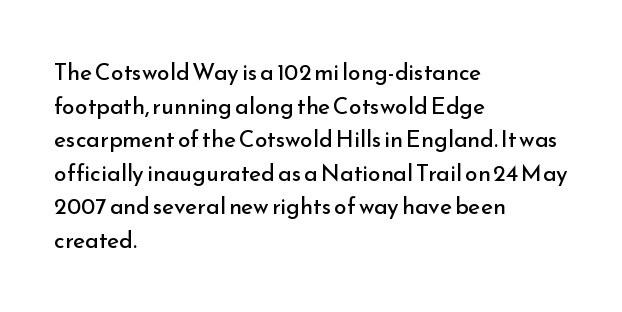
{"italic": "no", "bold": "no", "underline": "no", "align": "left", "line_spacing": "normal", "line_spacing_ratio": 1.46, "letter_spacing": "normal", "letter_spacing_em": 0.0, "glyph_px": 23}
